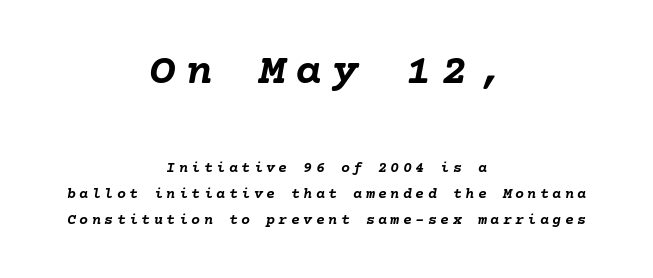
The passage shown is emphatically bold. You can tell it's italic because the verticals aren't actually vertical. Of the two passages, the one on top uses the larger point size. One-word summary of the alignment: center. The line texture is sparse and dotted thanks to wide tracking.
